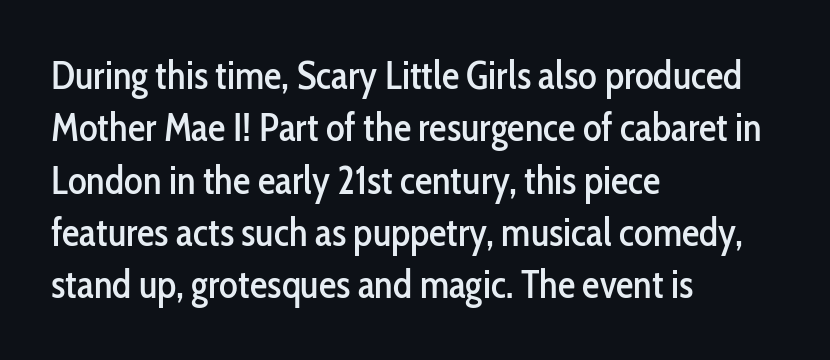
Q: Is the text italic (slanted)? A: No, it is upright.
Q: Is the typeface a serif or a sans-serif typeface? A: Sans-serif.
Q: Is the text underlined? A: No.
Q: How is the paragraph aligned? A: Left-aligned.
Q: Is the spacing between letters normal or unusually wide? A: Normal.
Q: Is the spacing between lines tight, normal or loose? A: Normal.
Q: Width (condensed, normal, or wide)? A: Condensed.
Q: Stroke contrast? A: Low.
Q: x-height? A: Medium.
Q: Monospaced? A: No.
